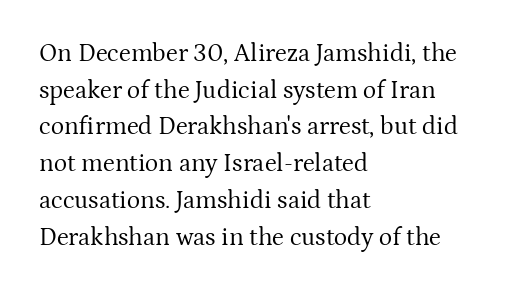
The image shows 25 px text type, upright; set left-aligned, normal line spacing (1.47x), normal letter spacing, not underlined.
